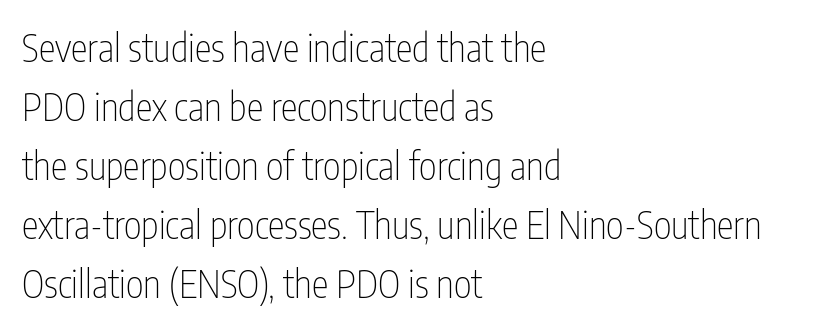
Quick note: not italic, upright. Here the glyphs are tracked normally, forming tight word shapes. A normal amount of white space separates one row of letters from the next. Summary of weight: not heavy and not bold. Unmarked baselines from the first word to the last. Think of a printed novel: that variable character pitch is what you see here.
